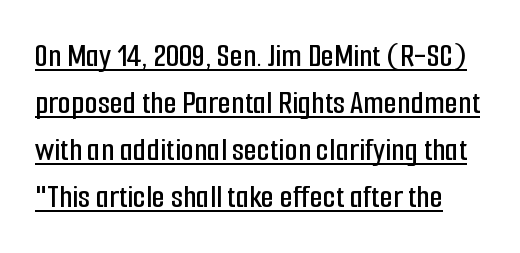
Q: Is the text italic (slanted)? A: No, it is upright.
Q: Is the typeface a serif or a sans-serif typeface? A: Sans-serif.
Q: Is the text underlined? A: Yes.
Q: Is the spacing between letters normal or unusually wide? A: Normal.
Q: Is the spacing between lines tight, normal or loose? A: Normal.
Q: Width (condensed, normal, or wide)? A: Condensed.
Q: Stroke contrast? A: Low.
Q: x-height? A: Medium.
Q: Monospaced? A: No.
